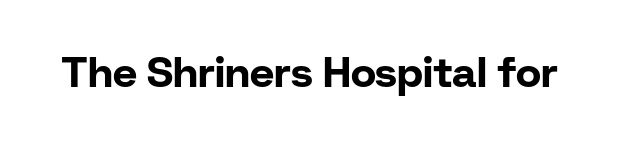
Clear beneath every line of the passage. What kind of face is this? One without serifs — a sans. Is the type bold? Yes — the strokes are clearly thick and heavy. Think of a printed novel: that variable character pitch is what you see here. The specimen reads as upright at a glance.
